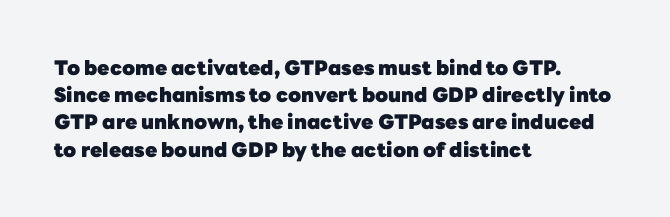
Vertical strokes here are truly vertical. Line spacing here is normal. The rendering anchors every line to the left-hand side. Short note: letters normally spaced. Has an underline been added? It has not. The sample has been set heavy, in full bold.
